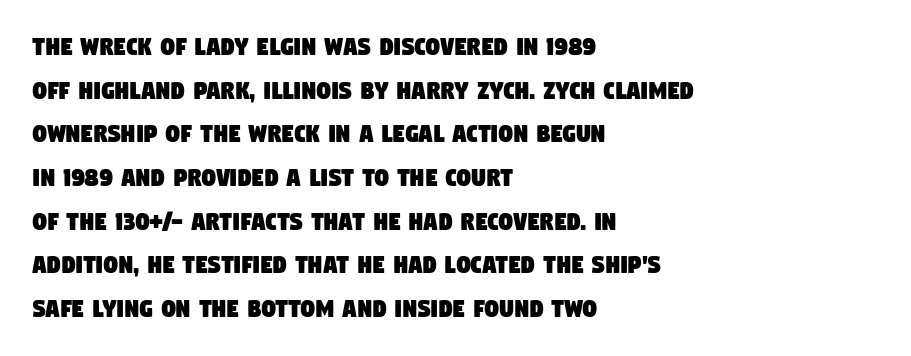
{"serif": "no", "width": "condensed", "stroke_contrast": "low", "x_height": "large", "monospaced": "no", "underline": "no", "align": "left", "line_spacing": "normal", "line_spacing_ratio": 1.56, "letter_spacing": "normal", "letter_spacing_em": 0.0, "glyph_px": 28}
